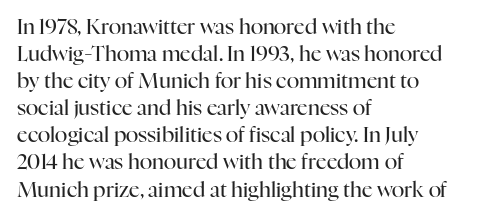
The passage shown is not underscored anywhere. Summary of vertical rhythm: regular, with standard interline spacing. The rag falls on the right side of this text block. Notice how the stems are strictly vertical — no italics here. Vertical stems look standard width or narrower in stroke.
